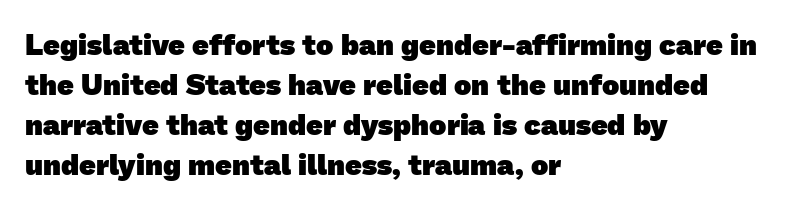
Short and long lines alike share a common starting point at left. This sample has the flowing, uneven cadence of proportional lettering. Decoration check: the copy has no underline. Here the glyphs are tracked normally, forming tight word shapes. This sample uses a sans-serif face. Vertical spacing — default.
